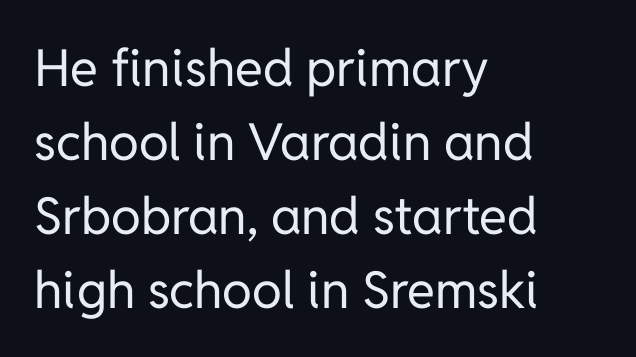
If you drew a line through each stem, it would be perfectly vertical. Heft: none added — not bold. This sample uses a sans-serif face. Evenly set lines give the paragraph a standard silhouette. Each row of text sits above clean, open space.
